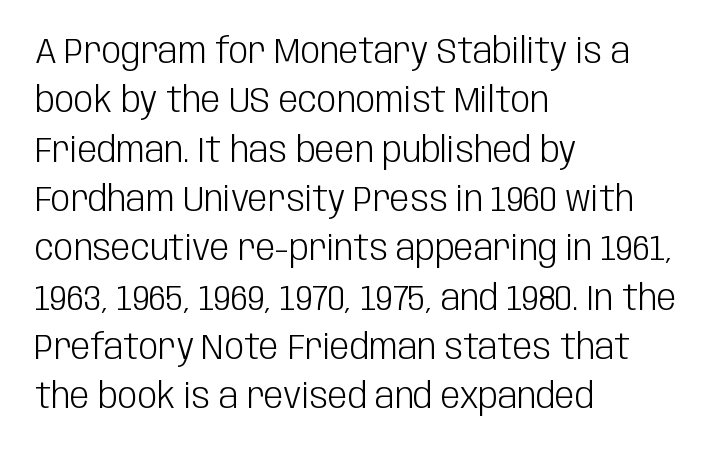
{"serif": "no", "italic": "no", "bold": "no", "weight": "light", "width": "condensed", "stroke_contrast": "low", "x_height": "large", "monospaced": "no", "underline": "no", "align": "left", "line_spacing": "normal", "line_spacing_ratio": 1.41, "letter_spacing": "normal", "letter_spacing_em": 0.0, "glyph_px": 35}
